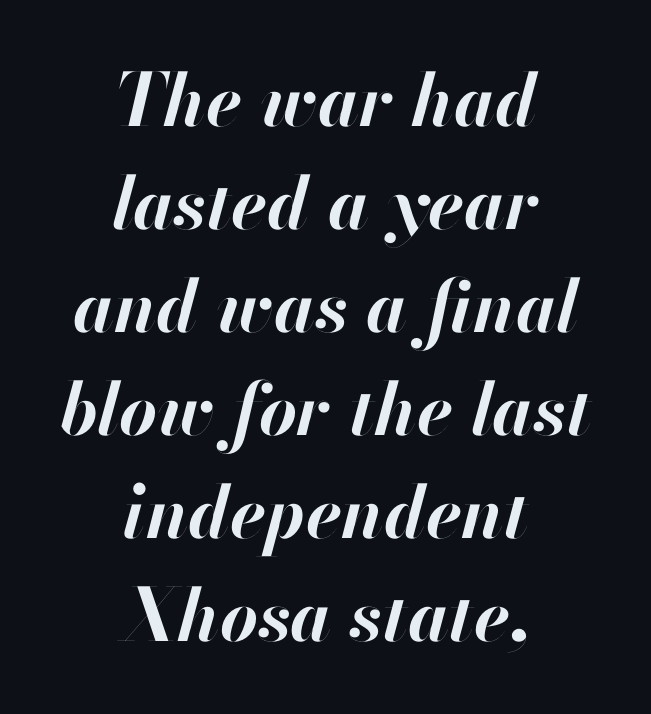
Beneath every word, the page is bare. Here the designer chose a conventional face with non-uniform glyph widths. Every row of glyphs is offset so its center matches the block's center. The tracking reads as untouched default to a designer's eye. The specimen reads as italic at a glance. If you measured baseline to baseline, you'd find a middling distance.
